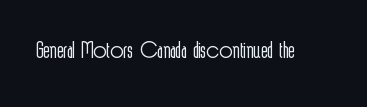
No heavy texture on the line: the type isn't bold. Letterform terminals end flat and unadorned throughout the passage. Here the designer chose a conventional face with non-uniform glyph widths. The rendering keeps characters at their native spacing. Italic: no, the glyphs are upright roman. Honestly, there is no underline to notice here at all.
